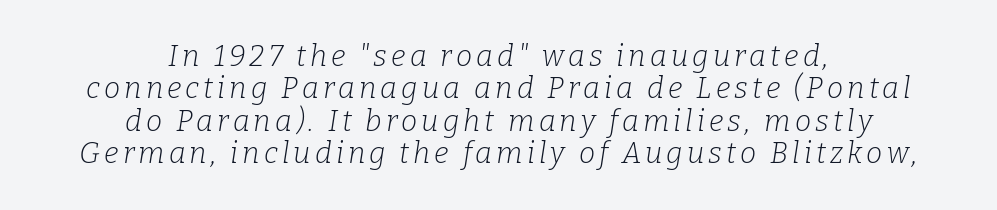
The image shows 29 px light serif type, italic (leaning right); set centered, tight line spacing (1.12x), not underlined; low stroke contrast and a medium x-height.
